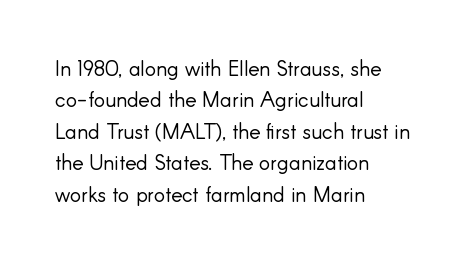
The image shows 21 px text type, upright; set left-aligned, normal line spacing (1.5x), normal letter spacing, not underlined.
